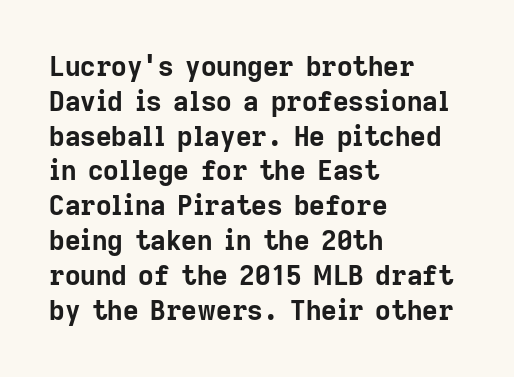
The words here are not underlined. Style check: upright. Typesetter's note: full bold, strokes at maximum text heaviness. Left-aligned paragraph, ragged on the right. One glance says typical: line gaps are just what's usual. Look at the tracking — it's just the regular setting, nothing added.
